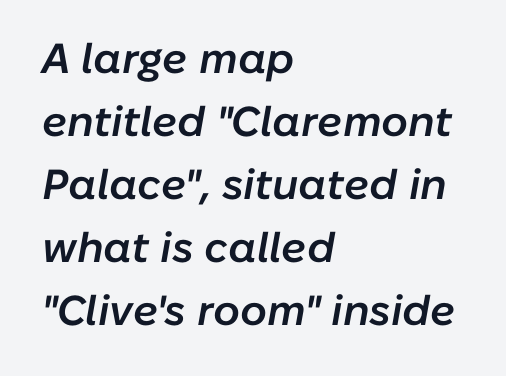
The image shows 42 px semibold type, italic (leaning right); set left-aligned, normal line spacing (1.5x), normal letter spacing, not underlined; low stroke contrast and a medium x-height.
